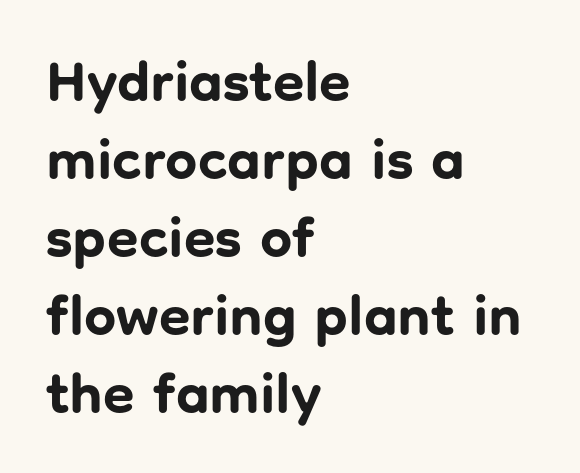
{"serif": "no", "italic": "no", "bold": "yes", "weight": "bold", "width": "normal", "stroke_contrast": "low", "x_height": "medium", "monospaced": "no", "underline": "no", "align": "left", "line_spacing": "normal", "line_spacing_ratio": 1.37, "letter_spacing": "normal", "letter_spacing_em": 0.0, "glyph_px": 57}
